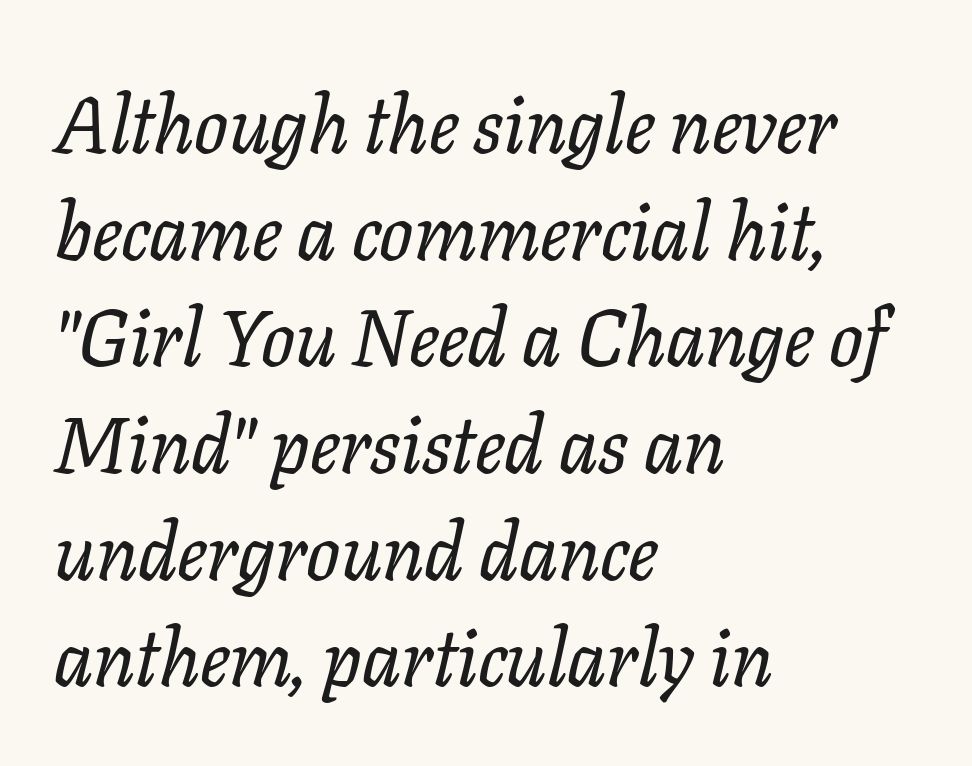
Q: Is the text italic (slanted)? A: Yes, it leans right by about 11 degrees.
Q: Is the typeface a serif or a sans-serif typeface? A: Serif.
Q: Is the text underlined? A: No.
Q: How is the paragraph aligned? A: Left-aligned.
Q: Is the spacing between letters normal or unusually wide? A: Normal.
Q: Is the spacing between lines tight, normal or loose? A: Normal.
Q: Width (condensed, normal, or wide)? A: Normal.
Q: Stroke contrast? A: Low.
Q: x-height? A: Medium.
Q: Monospaced? A: No.
